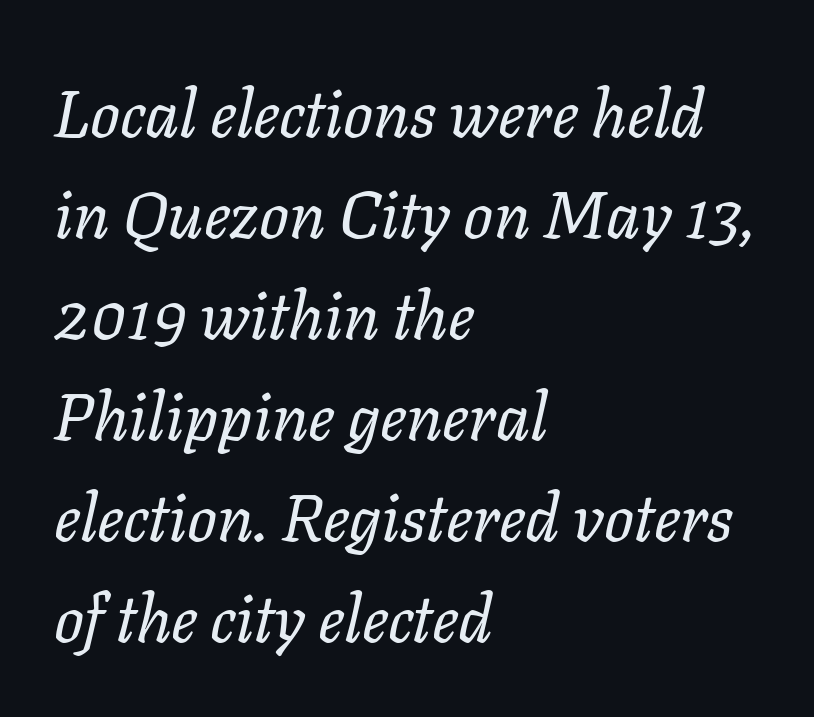
{"italic": "yes", "lean": "right", "slant_degrees": 11, "bold": "no", "weight": "regular", "width": "normal", "stroke_contrast": "low", "x_height": "medium", "monospaced": "no", "underline": "no", "align": "left", "line_spacing": "normal", "line_spacing_ratio": 1.53, "letter_spacing": "normal", "letter_spacing_em": 0.0, "glyph_px": 66}
